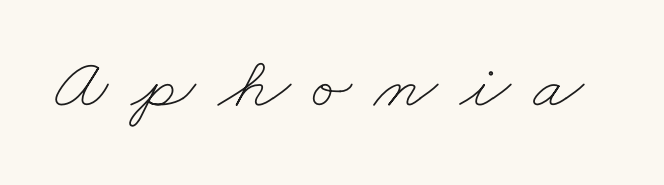
The image shows 74 px thin, wide type; set unusually wide letter spacing (+0.3 em), not underlined; low stroke contrast and a small x-height.
